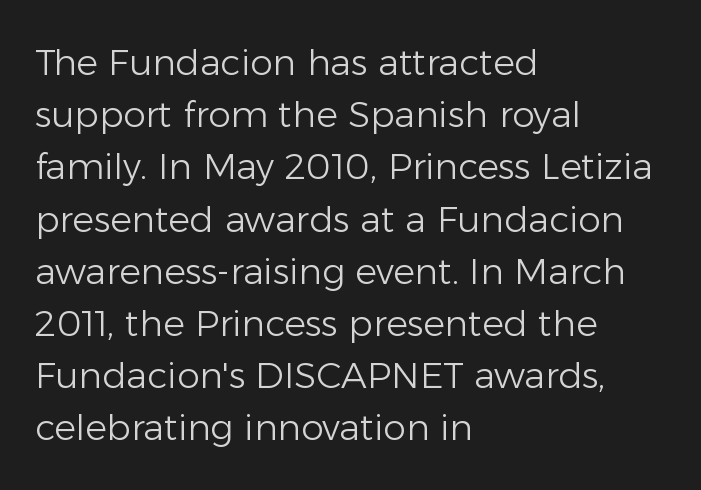
The passage shown is typed in a proportional face where columns would drift. A typesetter would call this leading conventional body-copy spacing. When letters stand straight like this, we call the style roman or upright. Decoration check: the copy has no underline.
